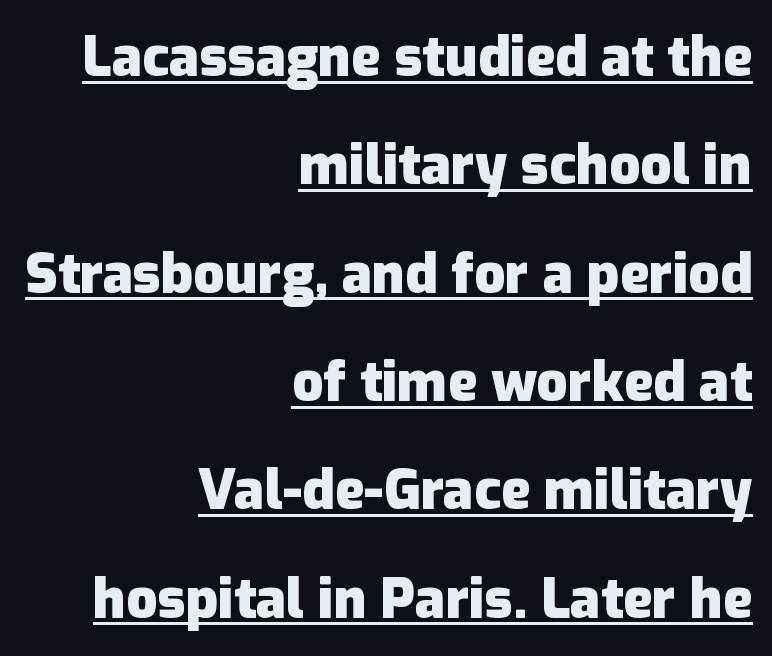
Q: Is the text bold? A: Yes.
Q: Is the text italic (slanted)? A: No, it is upright.
Q: Is the typeface a serif or a sans-serif typeface? A: Sans-serif.
Q: Is the text underlined? A: Yes.
Q: How is the paragraph aligned? A: Right-aligned.
Q: Is the spacing between letters normal or unusually wide? A: Normal.
Q: Is the spacing between lines tight, normal or loose? A: Loose.
Q: Width (condensed, normal, or wide)? A: Normal.
Q: Stroke contrast? A: Low.
Q: x-height? A: Medium.
Q: Monospaced? A: No.
